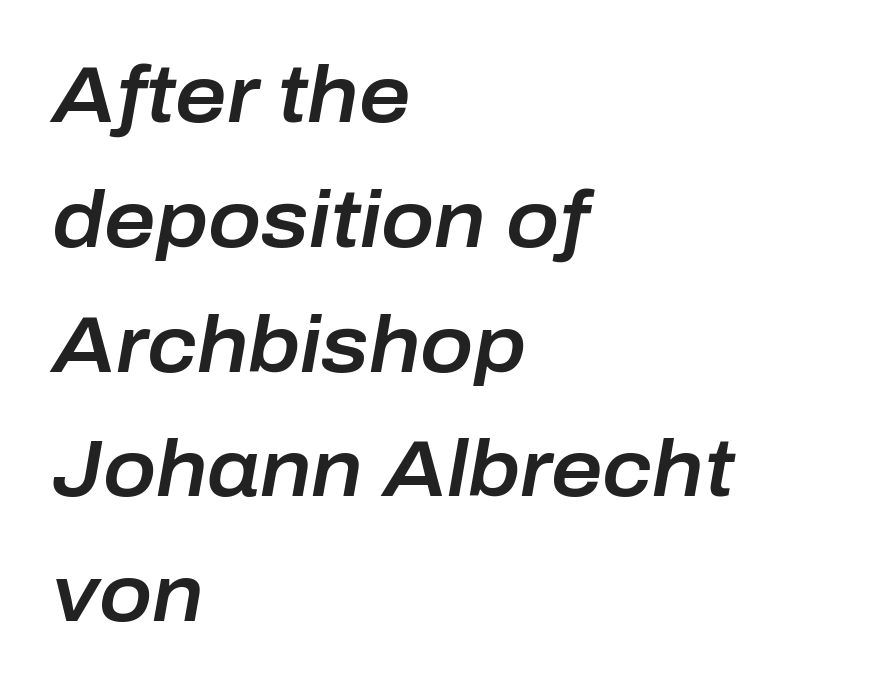
The face used here is rendered with its standard letterfit. Varying glyph widths throughout — classic text-font behaviour. The setting favours the left margin, as ordinary paragraphs usually do. Summary of vertical rhythm: regular, with standard interline spacing. Check under the words: just untouched page. Style check: oblique.
